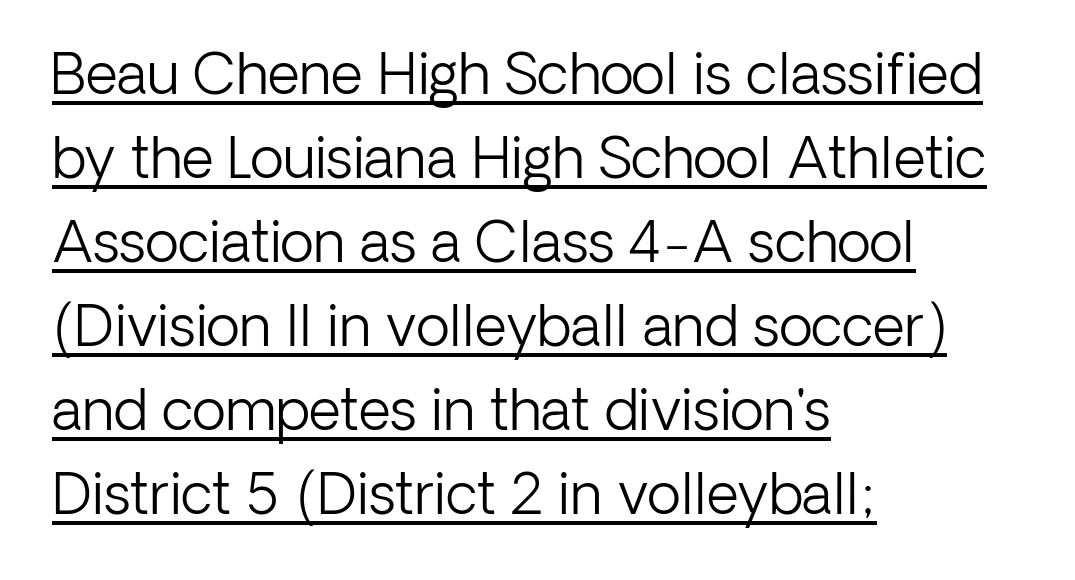
Q: Is the text bold? A: No.
Q: Is the text italic (slanted)? A: No, it is upright.
Q: Is the typeface a serif or a sans-serif typeface? A: Sans-serif.
Q: Is the text underlined? A: Yes.
Q: How is the paragraph aligned? A: Left-aligned.
Q: Is the spacing between letters normal or unusually wide? A: Normal.
Q: Is the spacing between lines tight, normal or loose? A: Normal.
Q: Width (condensed, normal, or wide)? A: Normal.
Q: Stroke contrast? A: Low.
Q: x-height? A: Medium.
Q: Monospaced? A: No.
